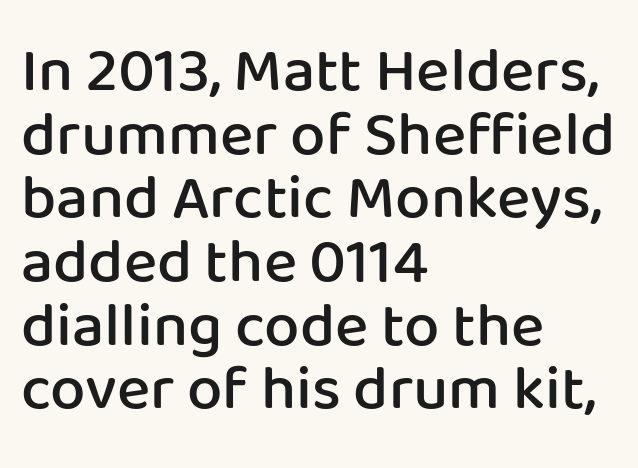
Compared with typical body copy, the letter spacing here is the same. You could not count columns in this text — the font is proportionally spaced. The space beneath each line is pristine and unruled. Nope, not italic — everything's standing straight. Stroke terminals: plain, sans-serif. This is the in-between weight designers call semibold or demi.
